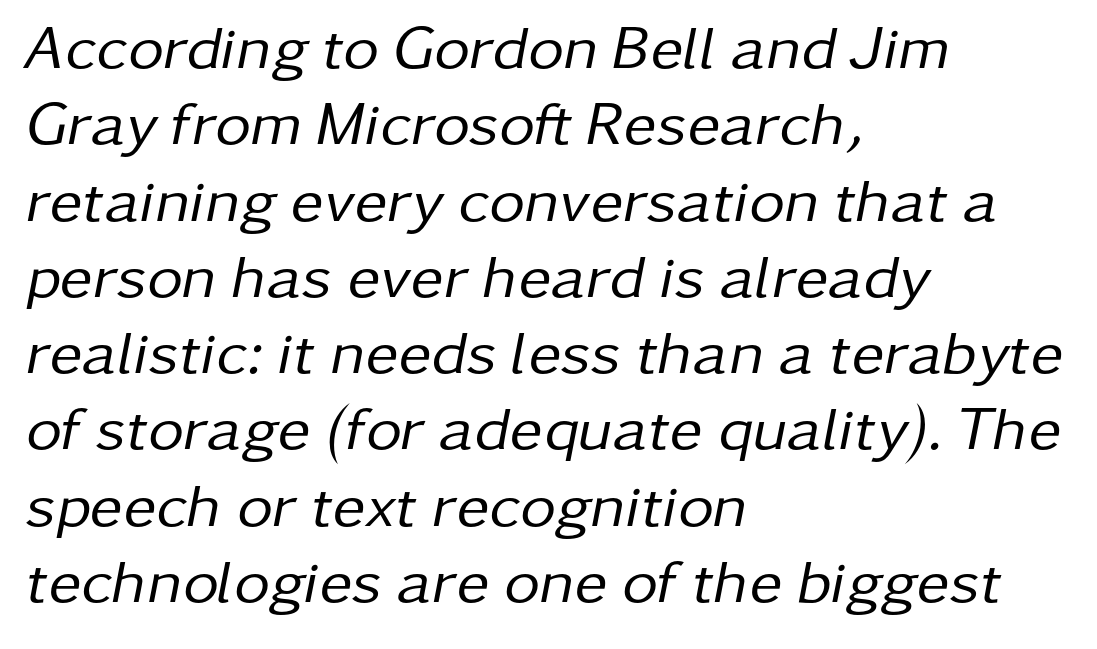
The image shows 62 px regular-weight type, italic (leaning right); set left-aligned, line spacing 1.23x, normal letter spacing, not underlined; low stroke contrast and a medium x-height.
